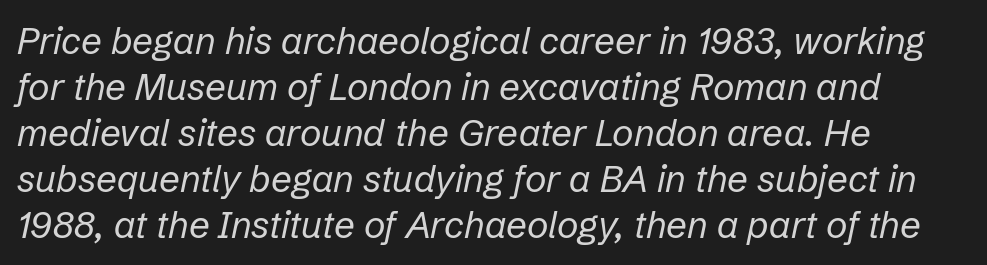
{"italic": "yes", "lean": "right", "slant_degrees": 12, "bold": "no", "weight": "regular", "width": "normal", "stroke_contrast": "low", "x_height": "medium", "monospaced": "no", "underline": "no", "align": "left", "line_spacing_ratio": 1.24, "letter_spacing": "normal", "letter_spacing_em": 0.0, "glyph_px": 37}
